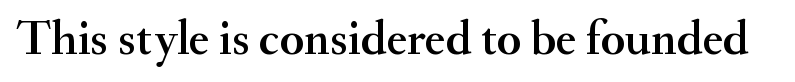
A typesetter would call this zero additional tracking. The characters display serif detailing at their extremities. The specimen omits any rule beneath the text block's lines. Designer's note — italics off, roman on. Character widths vary here, with narrow letters taking less room than wide ones.
